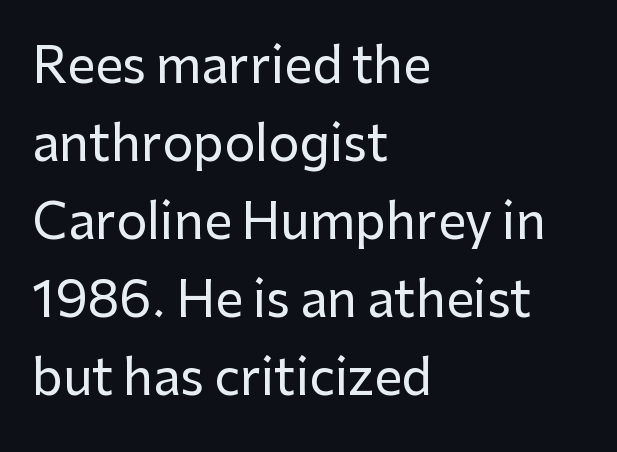
This is sans-serif lettering, the kind often seen on screens and signage. Nobody drew a line under any word here. Rendered with straight, roman letterforms. Each word holds together tightly as a unit, with standard inter-letter gaps. You could not count columns in this text — the font is proportionally spaced.
